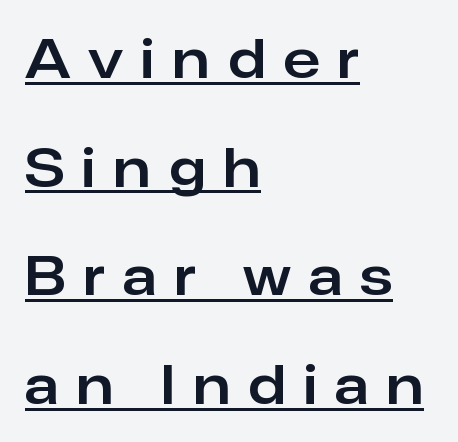
Does extra space separate the letters? Yes, quite a lot of it. Leading is clearly above the norm, producing a sparse column. Vertical strokes here are truly vertical. The words here are underlined.
